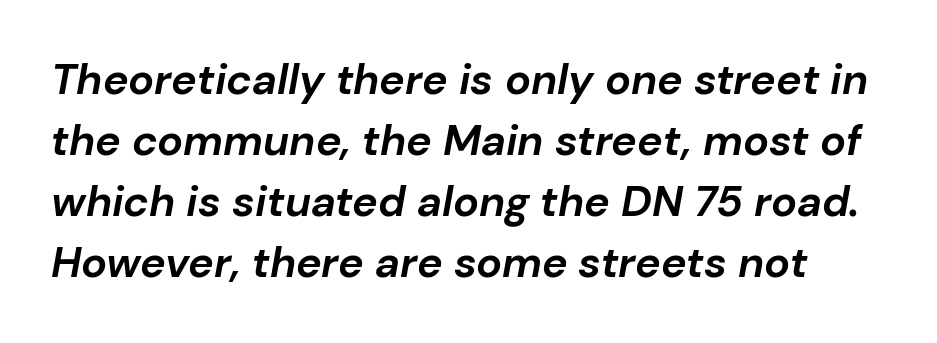
Q: Is the text bold? A: Yes.
Q: Is the text italic (slanted)? A: Yes, it leans right by about 10 degrees.
Q: Is the text underlined? A: No.
Q: Is the spacing between letters normal or unusually wide? A: Normal.
Q: Is the spacing between lines tight, normal or loose? A: Normal.
Q: Width (condensed, normal, or wide)? A: Normal.
Q: Stroke contrast? A: Low.
Q: x-height? A: Medium.
Q: Monospaced? A: No.
